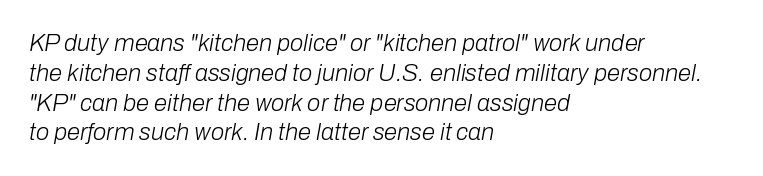
The letters are slanted; this is an italic face. Is this a heavy cut? Hardly; it is regular or lighter. Here the glyphs are tracked normally, forming tight word shapes. The paragraph shown leans on its left margin. Nobody drew a line under any word here.
